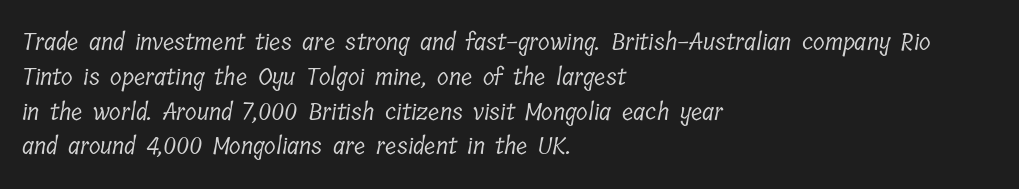
The rendering uses a moderate line-height, typical for paragraphs. These lines stack with their left ends in a neat column. Letter spacing: default. The cut favours lightness, reaching ordinary text weight at its darkest. Letters rest on an invisible, unmarked baseline.
